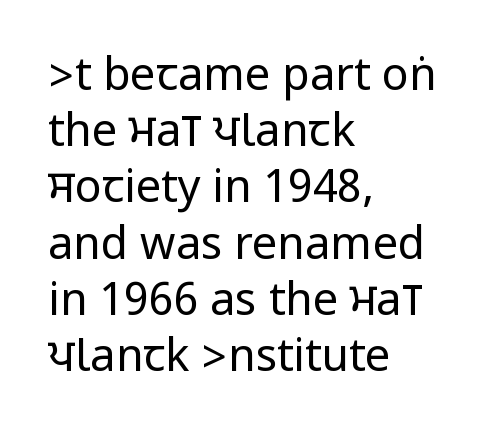
Q: Is the text bold? A: No.
Q: Is the text italic (slanted)? A: No, it is upright.
Q: Is the typeface a serif or a sans-serif typeface? A: Sans-serif.
Q: Is the text underlined? A: No.
Q: How is the paragraph aligned? A: Left-aligned.
Q: Is the spacing between letters normal or unusually wide? A: Normal.
Q: Is the spacing between lines tight, normal or loose? A: Normal.
Q: Width (condensed, normal, or wide)? A: Condensed.
Q: Stroke contrast? A: Low.
